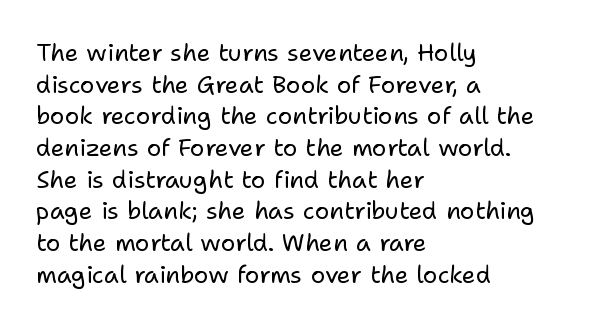
{"italic": "no", "bold": "no", "underline": "no", "align": "left", "line_spacing": "normal", "line_spacing_ratio": 1.32, "letter_spacing": "normal", "letter_spacing_em": 0.0, "glyph_px": 24}
